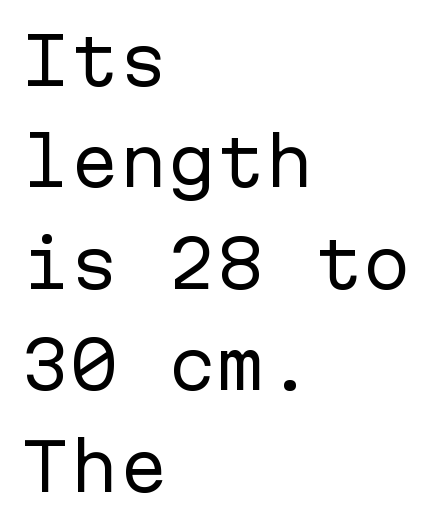
The image shows 65 px regular-weight sans-serif type, upright, monospaced; set left-aligned, normal line spacing (1.56x), normal letter spacing, not underlined; low stroke contrast and a medium x-height.
